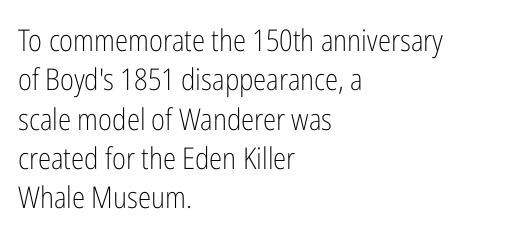
Q: Is the text bold? A: No.
Q: Is the text italic (slanted)? A: No, it is upright.
Q: Is the typeface a serif or a sans-serif typeface? A: Sans-serif.
Q: Is the text underlined? A: No.
Q: How is the paragraph aligned? A: Left-aligned.
Q: Is the spacing between letters normal or unusually wide? A: Normal.
Q: Is the spacing between lines tight, normal or loose? A: Normal.
Q: Width (condensed, normal, or wide)? A: Condensed.
Q: Stroke contrast? A: Low.
Q: x-height? A: Medium.
Q: Monospaced? A: No.
